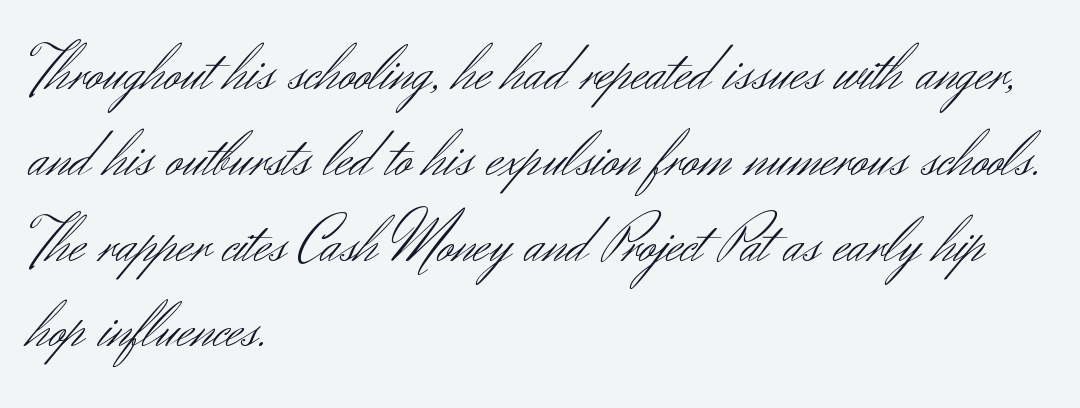
Q: Is the text bold? A: No.
Q: Is the text italic (slanted)? A: Yes.
Q: Is the typeface a serif or a sans-serif typeface? A: Sans-serif.
Q: Is the text underlined? A: No.
Q: How is the paragraph aligned? A: Left-aligned.
Q: Is the spacing between letters normal or unusually wide? A: Normal.
Q: Is the spacing between lines tight, normal or loose? A: Normal.
Q: Width (condensed, normal, or wide)? A: Normal.
Q: Stroke contrast? A: Medium.
Q: x-height? A: Small.
Q: Monospaced? A: No.
